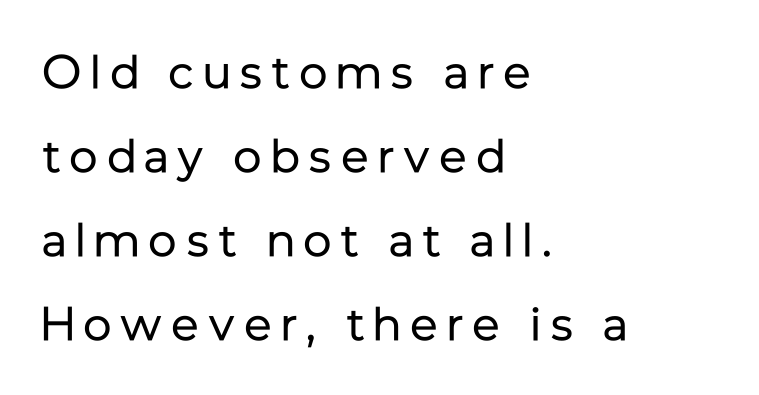
{"serif": "no", "italic": "no", "bold": "no", "weight": "regular", "width": "normal", "stroke_contrast": "low", "x_height": "medium", "monospaced": "no", "underline": "no", "align": "left", "line_spacing_ratio": 1.79, "glyph_px": 47}
